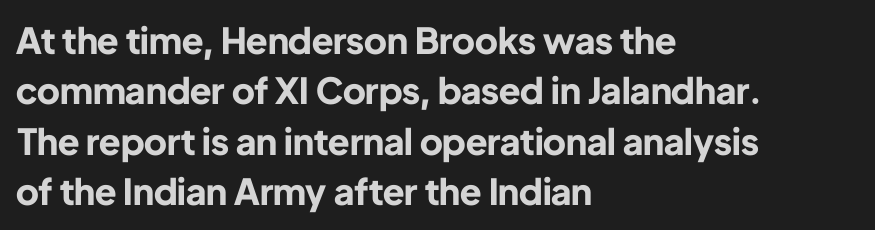
{"serif": "no", "italic": "no", "bold": "yes", "weight": "bold", "width": "normal", "stroke_contrast": "low", "x_height": "medium", "monospaced": "no", "underline": "no", "align": "left", "line_spacing": "normal", "line_spacing_ratio": 1.4, "letter_spacing": "normal", "letter_spacing_em": 0.0, "glyph_px": 36}
